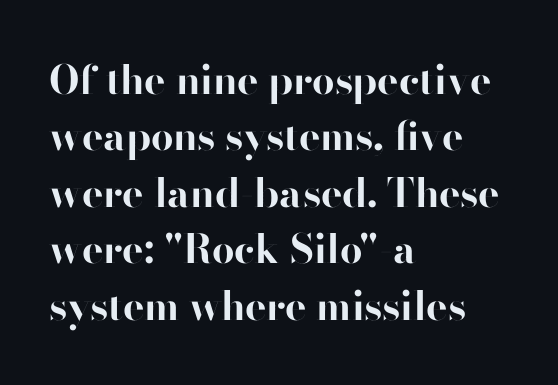
The image shows 40 px bold sans-serif type, upright; set left-aligned, normal line spacing (1.41x), normal letter spacing, not underlined; high stroke contrast and a small x-height.
